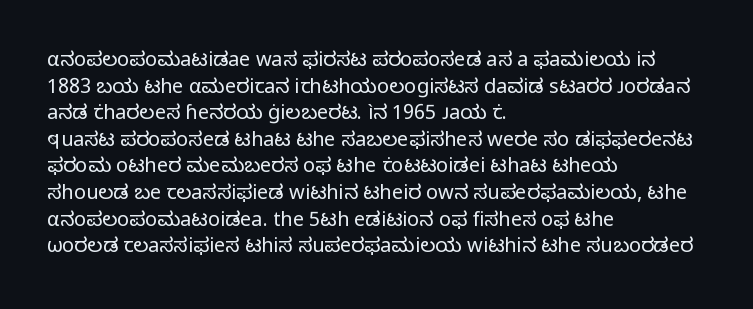
Does the copy run flush right? No — it runs flush left. The block of text has a typical density, with ordinary space between rows. This sample uses plain, unmodified letter spacing. The zone under the glyphs is completely vacant. A roman cut, with each character standing at attention. Stem width sits at or under what a default text font uses.
